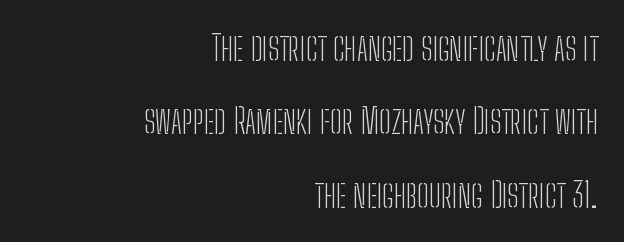
The image shows 35 px light, condensed sans-serif type, upright; set right-aligned, loose line spacing (2.1x), normal letter spacing, not underlined; low stroke contrast and a medium x-height.
